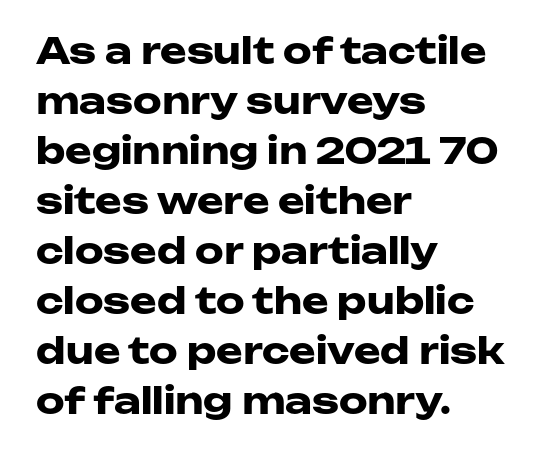
{"serif": "no", "italic": "no", "bold": "yes", "weight": "heavy", "width": "wide", "stroke_contrast": "low", "x_height": "medium", "monospaced": "no", "underline": "no", "align": "left", "line_spacing": "normal", "line_spacing_ratio": 1.39, "letter_spacing": "normal", "letter_spacing_em": 0.0, "glyph_px": 36}
